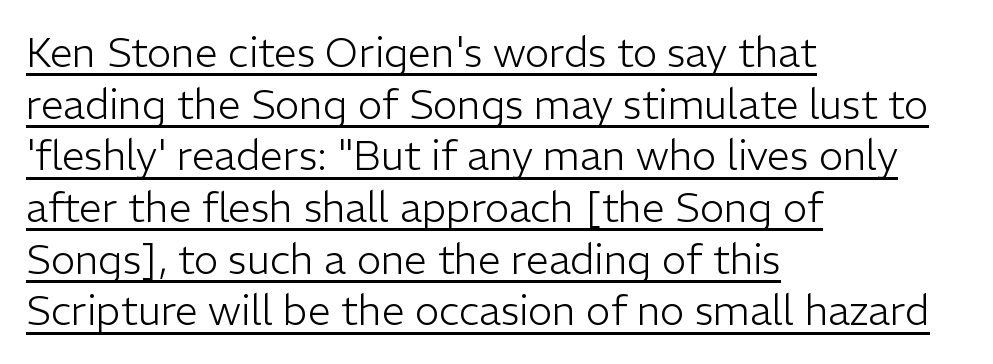
Q: Is the text bold? A: No.
Q: Is the text italic (slanted)? A: No, it is upright.
Q: Is the typeface a serif or a sans-serif typeface? A: Sans-serif.
Q: Is the text underlined? A: Yes.
Q: How is the paragraph aligned? A: Left-aligned.
Q: Is the spacing between letters normal or unusually wide? A: Normal.
Q: Is the spacing between lines tight, normal or loose? A: Normal.
Q: Width (condensed, normal, or wide)? A: Normal.
Q: Stroke contrast? A: Low.
Q: x-height? A: Medium.
Q: Monospaced? A: No.
